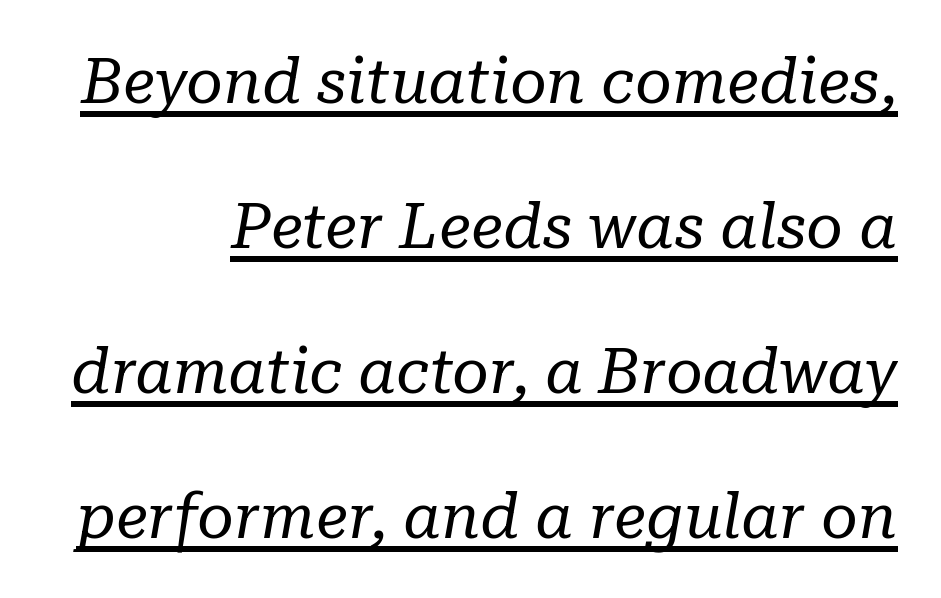
The image shows 63 px regular-weight serif type, italic (leaning right); set loose line spacing (2.3x), normal letter spacing, underlined; low stroke contrast and a medium x-height.
